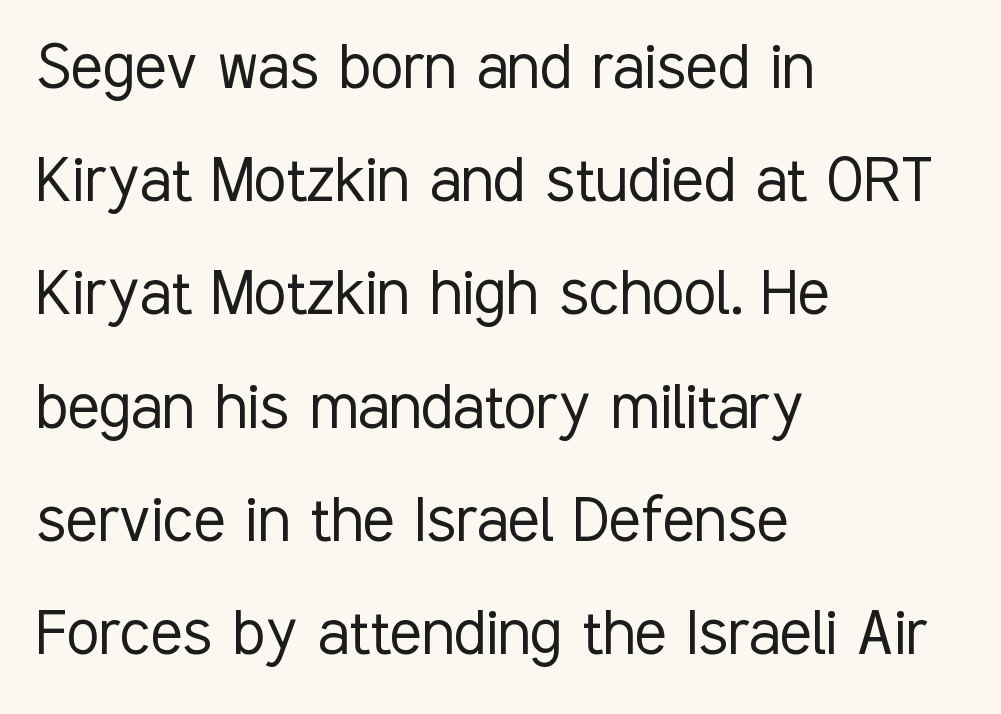
Q: Is the text bold? A: No.
Q: Is the text italic (slanted)? A: No, it is upright.
Q: Is the typeface a serif or a sans-serif typeface? A: Sans-serif.
Q: Is the text underlined? A: No.
Q: How is the paragraph aligned? A: Left-aligned.
Q: Is the spacing between letters normal or unusually wide? A: Normal.
Q: Is the spacing between lines tight, normal or loose? A: Normal.
Q: Width (condensed, normal, or wide)? A: Condensed.
Q: Stroke contrast? A: Low.
Q: x-height? A: Medium.
Q: Monospaced? A: No.
